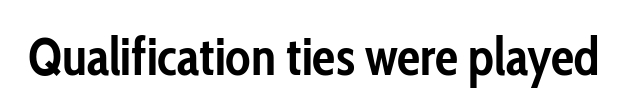
Q: Is the text bold? A: Yes.
Q: Is the text italic (slanted)? A: No, it is upright.
Q: Is the typeface a serif or a sans-serif typeface? A: Sans-serif.
Q: Is the text underlined? A: No.
Q: Is the spacing between letters normal or unusually wide? A: Normal.
Q: Width (condensed, normal, or wide)? A: Condensed.
Q: Stroke contrast? A: Low.
Q: x-height? A: Medium.
Q: Monospaced? A: No.
